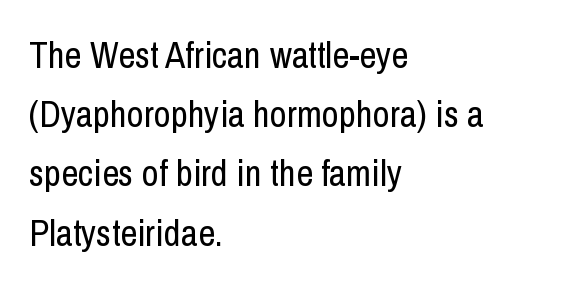
The image shows 37 px regular-weight, condensed sans-serif type, upright; set left-aligned, normal line spacing (1.6x), normal letter spacing, not underlined; low stroke contrast and a medium x-height.
